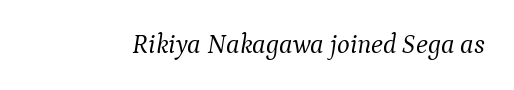
Rendered with sloped, italic letterforms. The strokes carry an ordinary text weight at most. How are the letters spaced? Ordinarily, with no added tracking. The zone under the glyphs is completely vacant.
